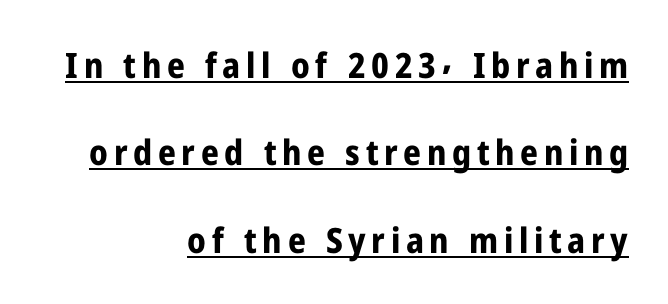
The image shows 35 px bold, condensed sans-serif type, upright; set right-aligned, loose line spacing (2.5x), underlined; low stroke contrast and a medium x-height.
